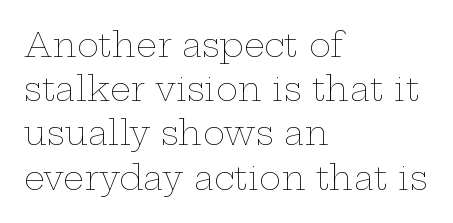
Spacing verdict: proportional, widths tailored to each character. Summary of vertical rhythm: regular, with standard interline spacing. Italic? Not at all — the glyphs are vertical. Honestly, there is no underline to notice here at all. Is the type heavy? It reads as light-to-regular instead. The passage is arranged the way most books set body copy — flush left.
